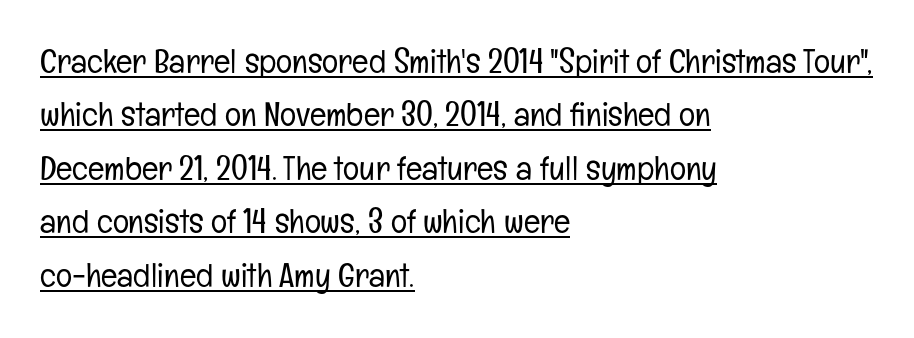
Honestly, the row spacing looks completely unremarkable. Is this a sans? Yes — the strokes have no serifs. The face used here appears with an underline applied. The text block is weighted toward the left margin, trailing off unevenly rightward.
